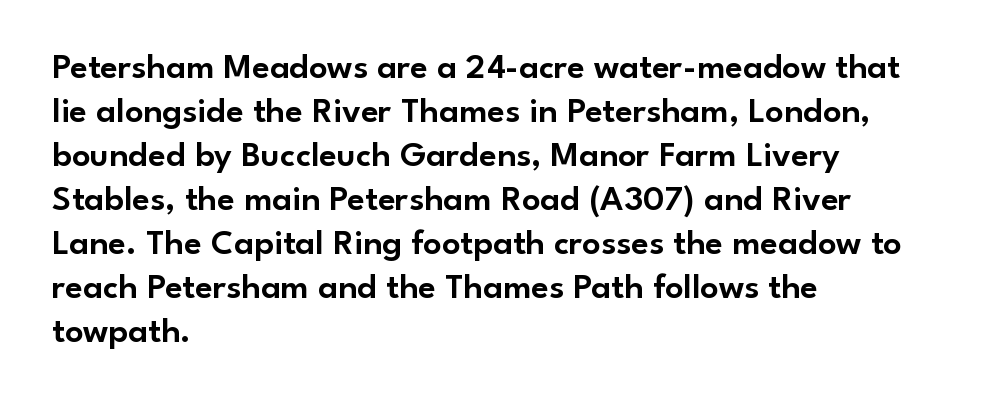
{"serif": "no", "italic": "no", "width": "normal", "stroke_contrast": "low", "x_height": "small", "monospaced": "no", "underline": "no", "align": "left", "line_spacing_ratio": 1.22, "letter_spacing": "normal", "letter_spacing_em": 0.0, "glyph_px": 36}
